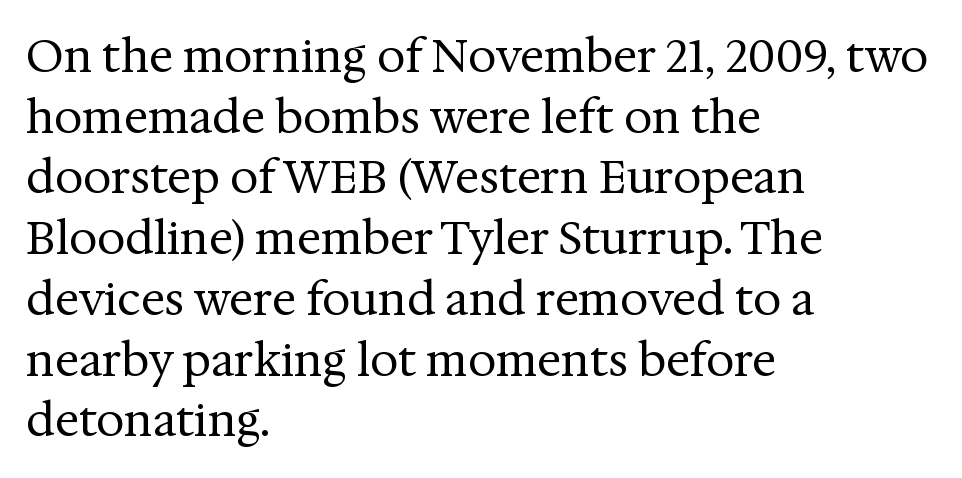
The image shows 45 px regular-weight serif type, upright; set left-aligned, normal line spacing (1.35x), normal letter spacing, not underlined; medium stroke contrast and a medium x-height.
